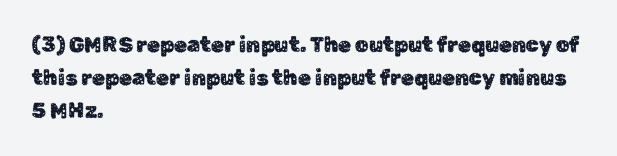
Q: Is the text italic (slanted)? A: No, it is upright.
Q: Is the text underlined? A: No.
Q: How is the paragraph aligned? A: Left-aligned.
Q: Is the spacing between letters normal or unusually wide? A: Normal.
Q: Is the spacing between lines tight, normal or loose? A: Normal.
